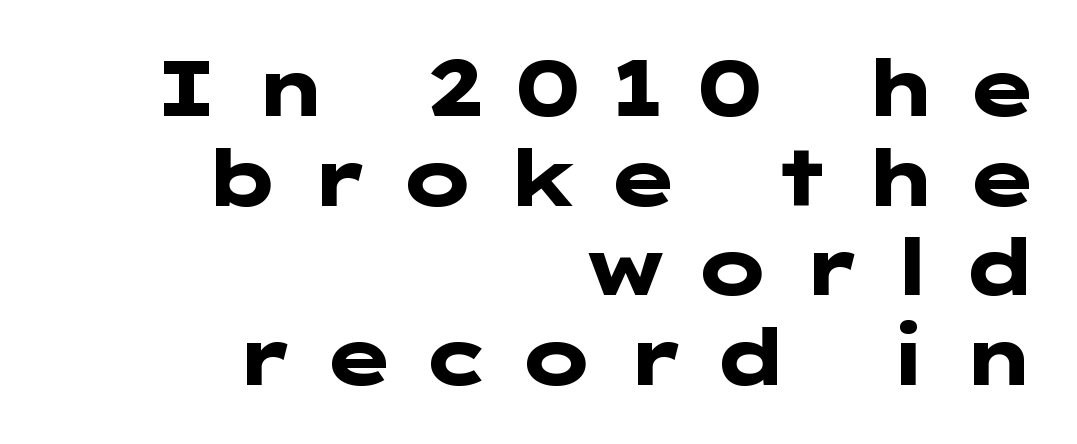
{"serif": "no", "italic": "no", "bold": "yes", "weight": "heavy", "width": "wide", "stroke_contrast": "low", "x_height": "medium", "underline": "no", "align": "right", "line_spacing": "tight", "line_spacing_ratio": 1.15, "letter_spacing": "wide", "letter_spacing_em": 0.33, "glyph_px": 78}
